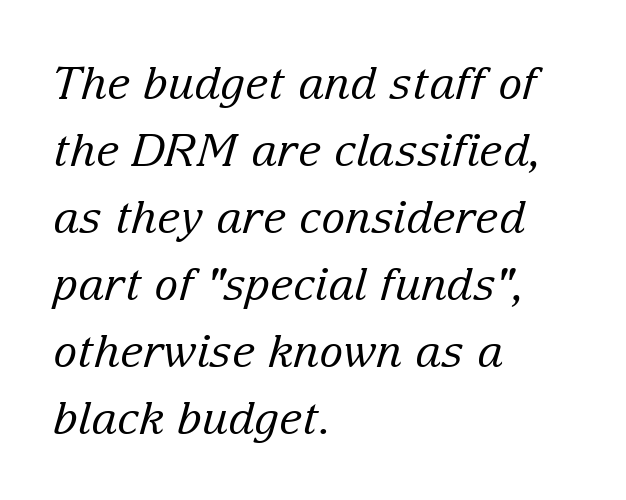
{"serif": "yes", "italic": "yes", "lean": "right", "slant_degrees": 15, "bold": "no", "weight": "regular", "width": "normal", "stroke_contrast": "low", "x_height": "medium", "monospaced": "no", "underline": "no", "align": "left", "line_spacing": "normal", "line_spacing_ratio": 1.49, "letter_spacing": "normal", "letter_spacing_em": 0.0, "glyph_px": 45}
